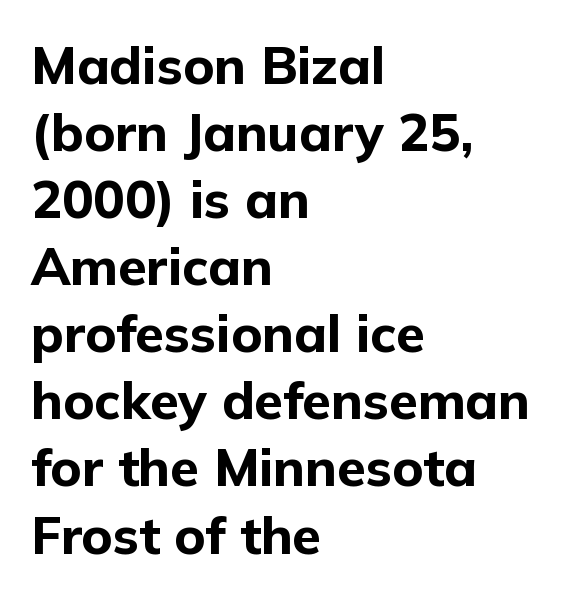
{"serif": "no", "italic": "no", "bold": "yes", "weight": "bold", "width": "normal", "stroke_contrast": "low", "x_height": "medium", "monospaced": "no", "underline": "no", "align": "left", "line_spacing": "normal", "line_spacing_ratio": 1.29, "letter_spacing": "normal", "letter_spacing_em": 0.0, "glyph_px": 52}
